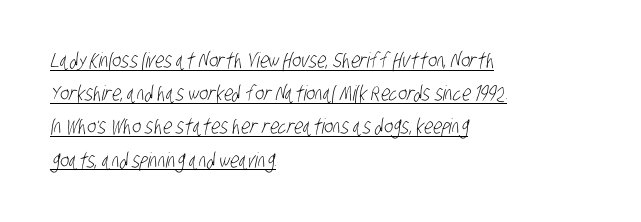
The image shows 21 px text type; set left-aligned, normal line spacing (1.58x), normal letter spacing, underlined.
